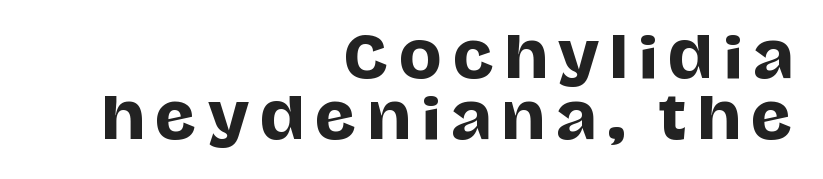
The lines in this sample share a right terminus and differ only in where they begin. Serif or sans? Sans — the stroke terminals are bare. You could barely slide anything between these rows. A clean baseline with only descenders dipping below it.
